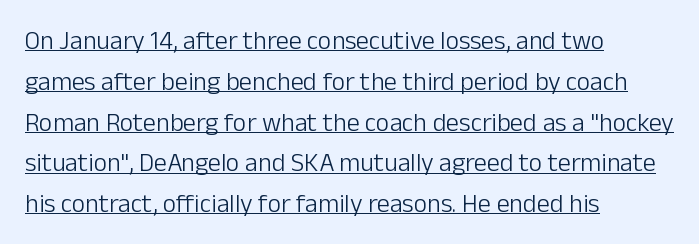
Q: Is the text bold? A: No.
Q: Is the text italic (slanted)? A: No, it is upright.
Q: Is the text underlined? A: Yes.
Q: How is the paragraph aligned? A: Left-aligned.
Q: Is the spacing between letters normal or unusually wide? A: Normal.
Q: Is the spacing between lines tight, normal or loose? A: Normal.
